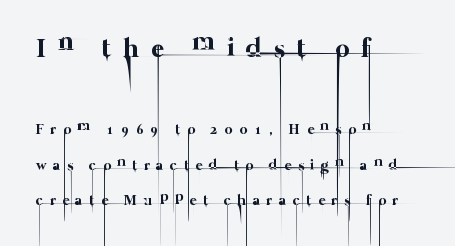
Q: Is the text bold? A: No.
Q: Is the text underlined? A: No.
Q: How is the paragraph aligned? A: Left-aligned.
Q: Is the spacing between letters normal or unusually wide? A: Unusually wide.
Q: Is the spacing between lines tight, normal or loose? A: Loose.
Q: Which block of text is set in a larger size, the first (top) or the second (bottom)? A: The first (top) one.
